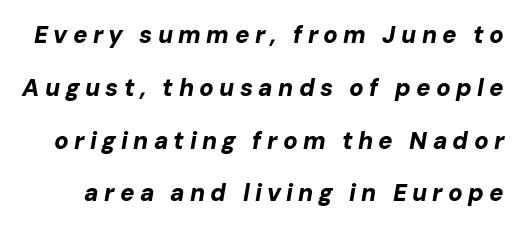
The image shows 24 px bold type, italic (leaning right); set loose line spacing (2.2x), unusually wide letter spacing (+0.22 em), not underlined.
